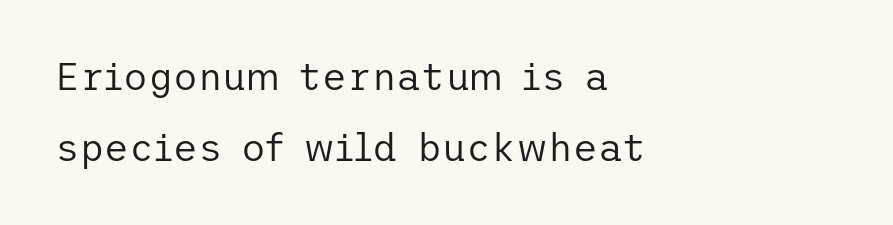
Q: Is the text bold? A: No.
Q: Is the text italic (slanted)? A: No, it is upright.
Q: Is the typeface a serif or a sans-serif typeface? A: Sans-serif.
Q: Is the text underlined? A: No.
Q: How is the paragraph aligned? A: Left-aligned.
Q: Is the spacing between letters normal or unusually wide? A: Normal.
Q: Width (condensed, normal, or wide)? A: Normal.
Q: Stroke contrast? A: Low.
Q: x-height? A: Medium.
